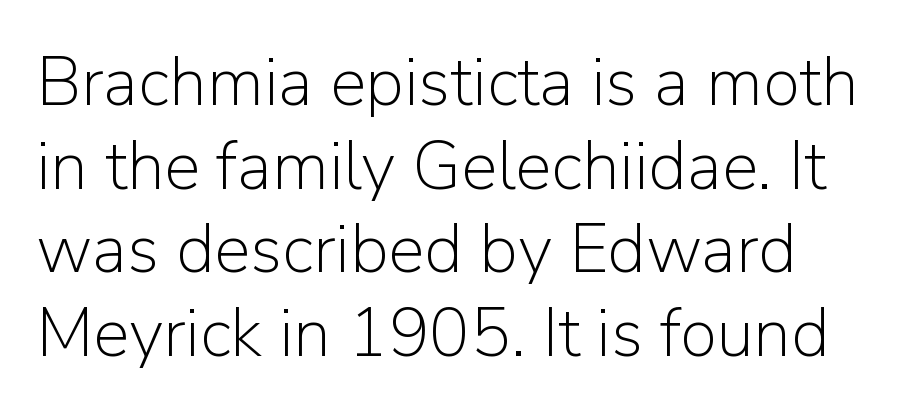
The image shows 68 px light sans-serif type, upright; set line spacing 1.23x, normal letter spacing, not underlined; low stroke contrast and a medium x-height.
